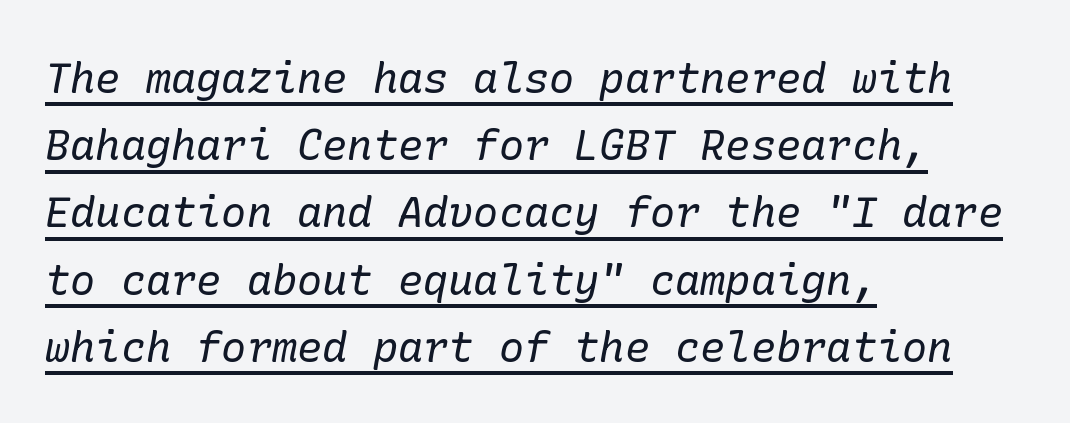
The image shows 42 px regular-weight type, italic (leaning right); set left-aligned, normal line spacing (1.6x), normal letter spacing, underlined; low stroke contrast and a medium x-height.
